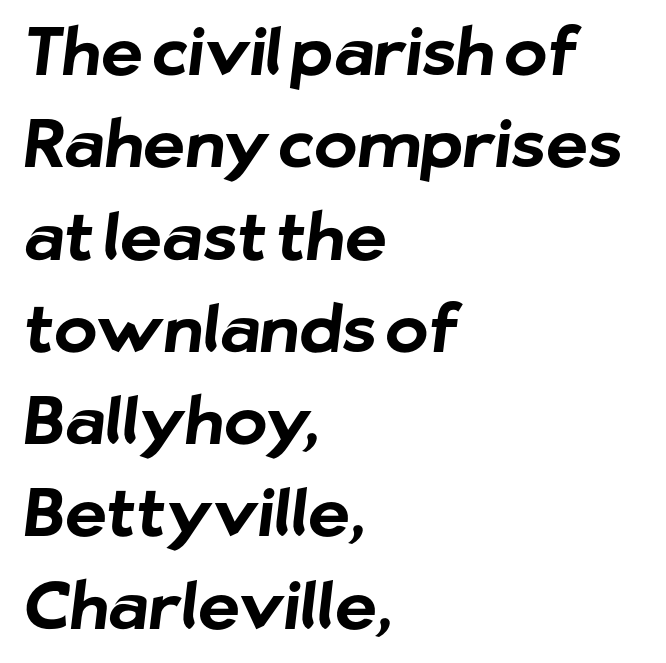
Varying glyph widths throughout — classic text-font behaviour. Glance below the letters and you will spot only blank space. The text was rendered using a sans face with plain stroke endings. Typesetter's note: full bold, strokes at maximum text heaviness.
